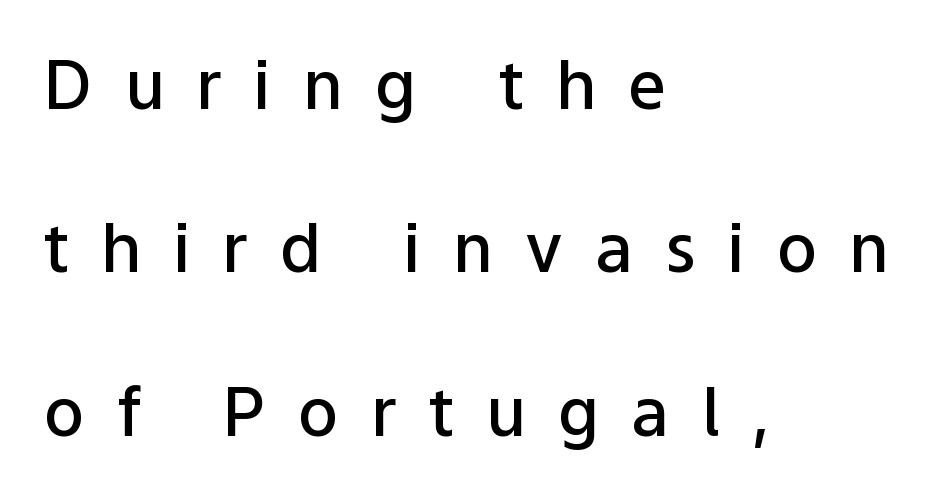
The image shows 67 px semibold sans-serif type, upright; set left-aligned, loose line spacing (2.44x), unusually wide letter spacing (+0.48 em), not underlined; low stroke contrast and a medium x-height.
